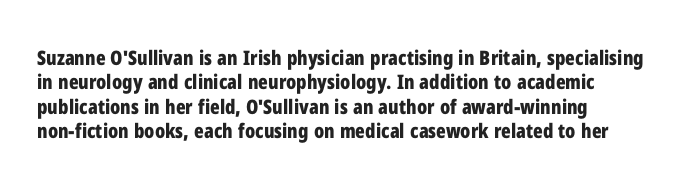
Q: Is the text bold? A: Yes.
Q: Is the text italic (slanted)? A: No, it is upright.
Q: Is the text underlined? A: No.
Q: Is the spacing between letters normal or unusually wide? A: Normal.
